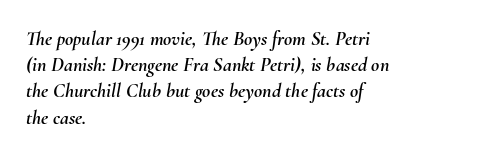
The image shows 20 px text type, italic (leaning right); set left-aligned, normal line spacing (1.31x), normal letter spacing, not underlined.
